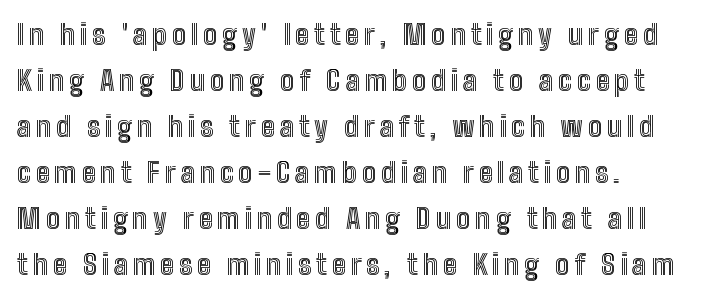
If you drew a ruler down the left edge, every line would touch it. No italicization has been applied; the sample stays upright. This sample keeps an unexceptional amount of space between lines. Think of a printed novel: that variable character pitch is what you see here. Beneath every word, the page is bare.
